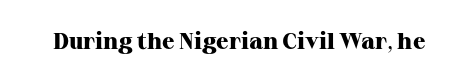
{"italic": "no", "bold": "yes", "underline": "no", "letter_spacing": "normal", "letter_spacing_em": 0.0, "glyph_px": 23}
